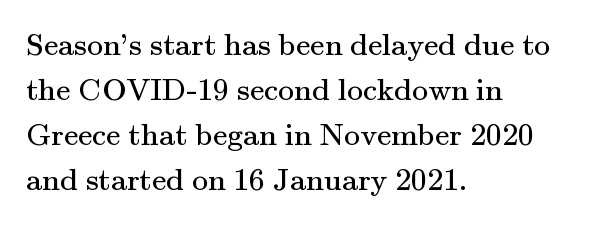
The image shows 32 px regular-weight serif type, upright; set left-aligned, normal line spacing (1.41x), normal letter spacing, not underlined; medium stroke contrast and a small x-height.
